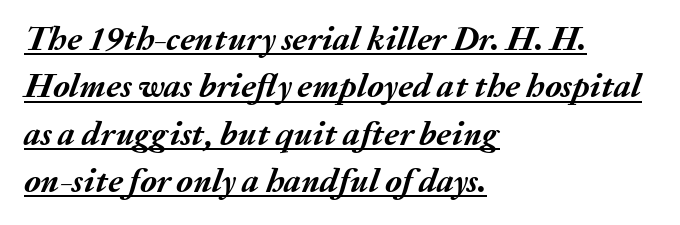
The image shows 34 px semibold type, italic (leaning right); set left-aligned, normal line spacing (1.39x), normal letter spacing, underlined; medium stroke contrast and a medium x-height.
